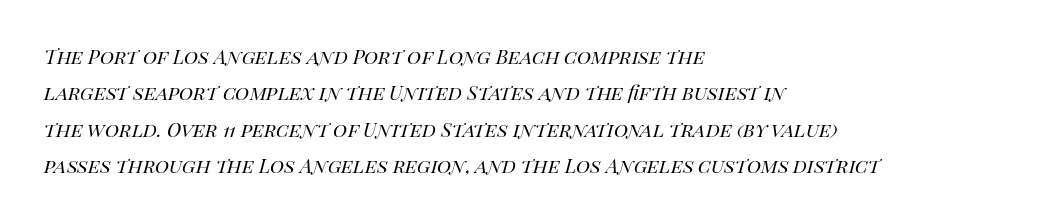
Q: Is the text bold? A: No.
Q: Is the text italic (slanted)? A: Yes, it leans right by about 14 degrees.
Q: Is the text underlined? A: No.
Q: How is the paragraph aligned? A: Left-aligned.
Q: Is the spacing between letters normal or unusually wide? A: Normal.
Q: Is the spacing between lines tight, normal or loose? A: Normal.
